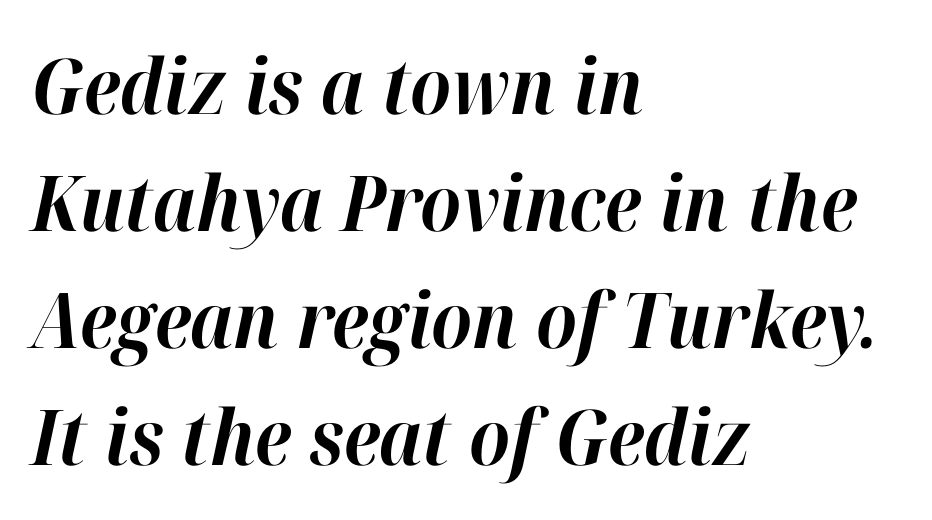
Q: Is the text bold? A: Yes.
Q: Is the text italic (slanted)? A: Yes, it leans right by about 12 degrees.
Q: Is the text underlined? A: No.
Q: How is the paragraph aligned? A: Left-aligned.
Q: Is the spacing between letters normal or unusually wide? A: Normal.
Q: Is the spacing between lines tight, normal or loose? A: Normal.
Q: Width (condensed, normal, or wide)? A: Normal.
Q: Stroke contrast? A: High.
Q: x-height? A: Medium.
Q: Monospaced? A: No.
